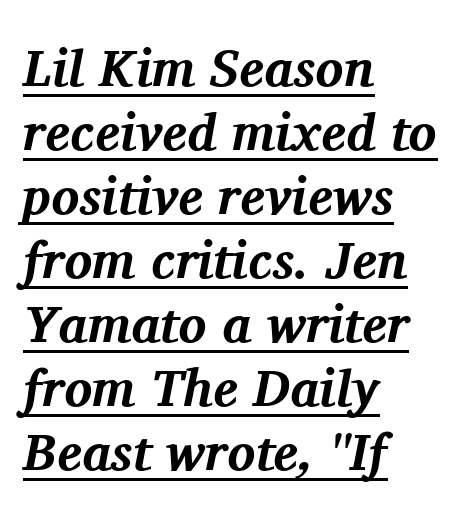
Q: Is the text bold? A: Yes.
Q: Is the text italic (slanted)? A: Yes, it leans right by about 11 degrees.
Q: Is the typeface a serif or a sans-serif typeface? A: Serif.
Q: Is the text underlined? A: Yes.
Q: How is the paragraph aligned? A: Left-aligned.
Q: Is the spacing between letters normal or unusually wide? A: Normal.
Q: Width (condensed, normal, or wide)? A: Normal.
Q: Stroke contrast? A: Medium.
Q: x-height? A: Medium.
Q: Monospaced? A: No.
